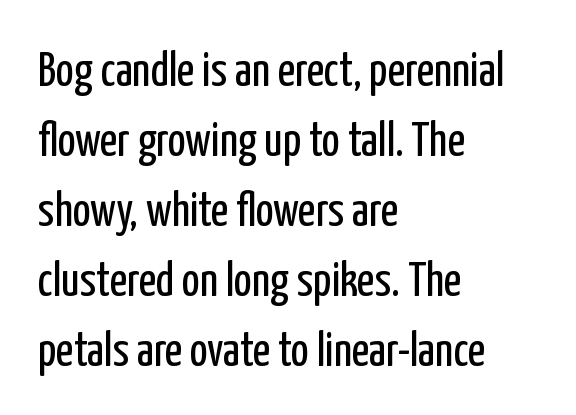
Visually the block forms a straight wall on the left and a jagged coastline on the right. How are the letters spaced? Ordinarily, with no added tracking. Style check: upright. Varying glyph widths throughout — classic text-font behaviour.
